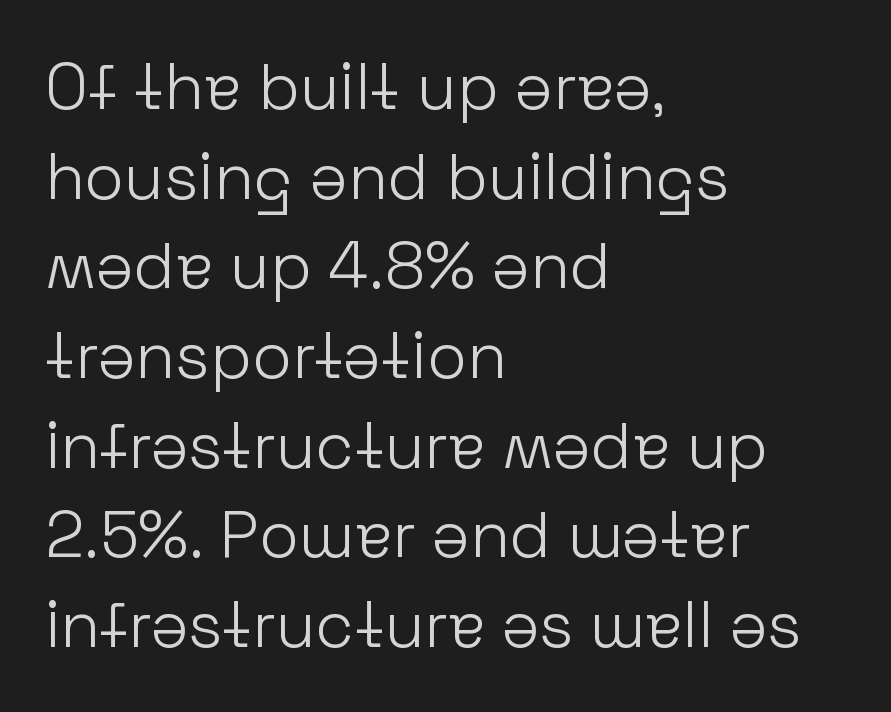
Q: Is the text bold? A: No.
Q: Is the text italic (slanted)? A: No, it is upright.
Q: Is the typeface a serif or a sans-serif typeface? A: Sans-serif.
Q: Is the text underlined? A: No.
Q: How is the paragraph aligned? A: Left-aligned.
Q: Is the spacing between letters normal or unusually wide? A: Normal.
Q: Is the spacing between lines tight, normal or loose? A: Normal.
Q: Width (condensed, normal, or wide)? A: Normal.
Q: Stroke contrast? A: Low.
Q: x-height? A: Medium.
Q: Monospaced? A: No.
